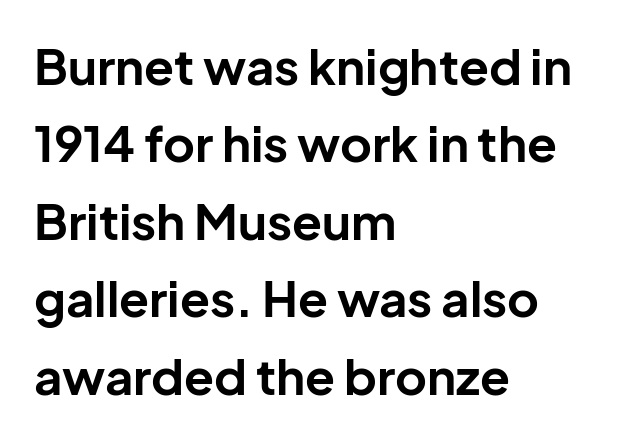
The image shows 49 px bold sans-serif type, upright; set left-aligned, normal line spacing (1.58x), normal letter spacing, not underlined; low stroke contrast and a medium x-height.
